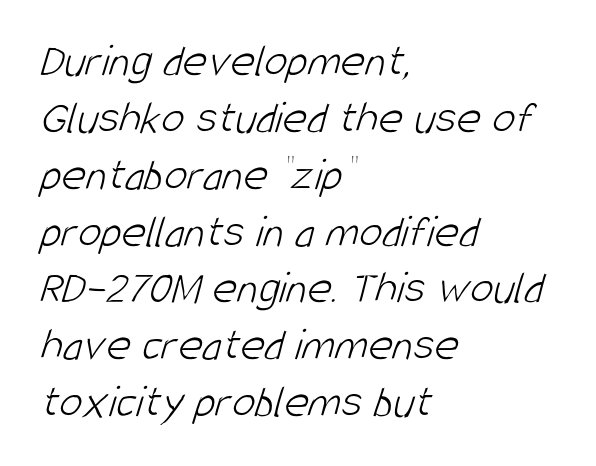
The image shows 47 px light, condensed sans-serif type; set left-aligned, line spacing 1.21x, normal letter spacing, not underlined; low stroke contrast and a large x-height.
